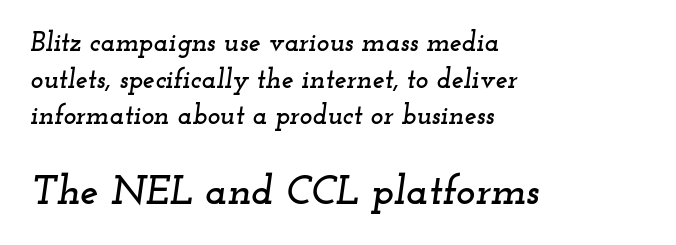
{"serif": "yes", "italic": "yes", "lean": "right", "slant_degrees": 12, "width": "wide", "stroke_contrast": "low", "x_height": "small", "monospaced": "no", "underline": "no", "align": "left", "line_spacing": "normal", "line_spacing_ratio": 1.36, "letter_spacing": "normal", "letter_spacing_em": 0.0, "larger_block": "second", "size_ratio": 1.52, "glyph_px": 41}
